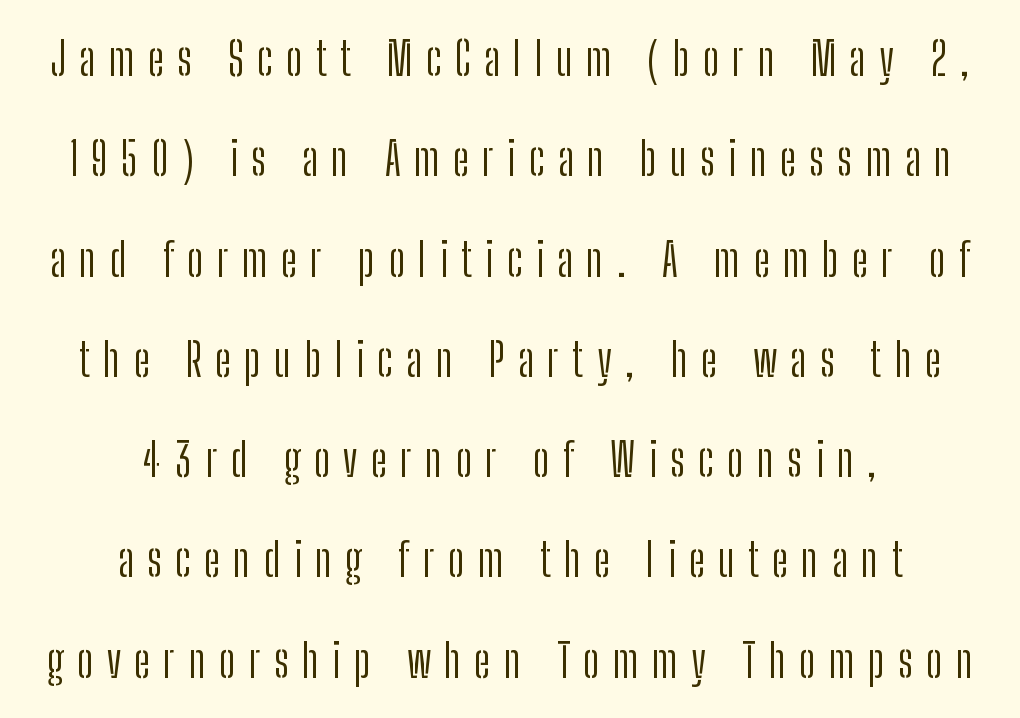
{"serif": "no", "italic": "no", "bold": "no", "weight": "light", "width": "condensed", "stroke_contrast": "low", "x_height": "medium", "monospaced": "no", "underline": "no", "align": "center", "line_spacing": "loose", "line_spacing_ratio": 2.18, "letter_spacing": "wide", "letter_spacing_em": 0.29, "glyph_px": 46}
